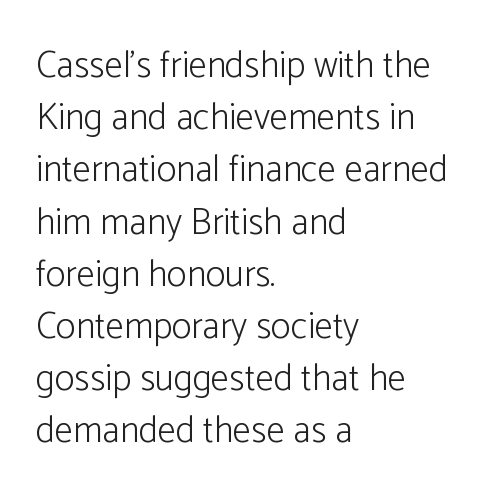
The image shows 37 px light sans-serif type, upright; set left-aligned, normal line spacing (1.41x), normal letter spacing, not underlined; low stroke contrast and a medium x-height.
